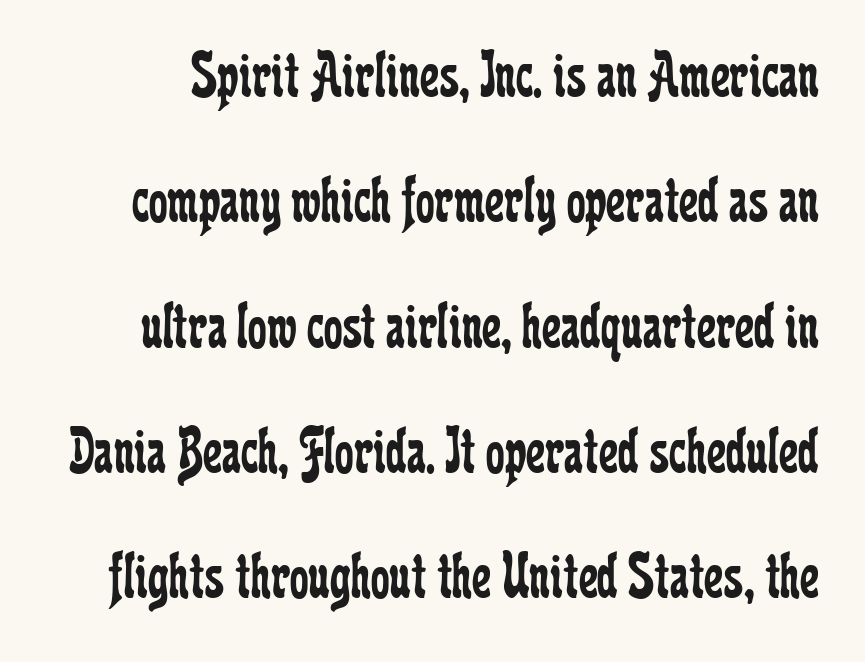
Do the characters align in a grid? No, the font is proportional. The typesetting does not lean heavy: it is not bold. Observe the serifs anchoring each vertical stroke in this sample. Style check: upright. These lines keep a tight, regular rhythm from letter to letter.
